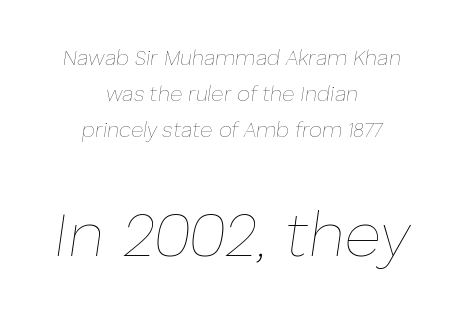
Think of a printed novel: that variable character pitch is what you see here. Whoever set this made the second block the dominant, larger element. The compositor balanced each line on the midline. The horizontal fit of the characters is conventional and even. Just letters on the line, the space beneath them empty. Designer's note — italics engaged.
